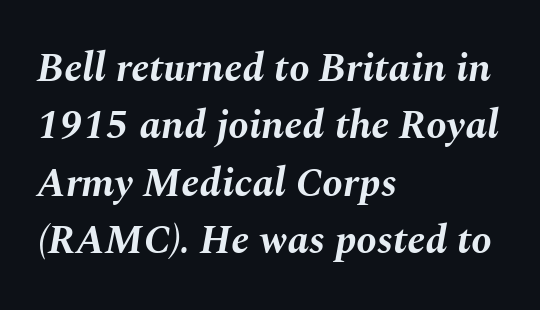
The image shows 41 px bold type, italic (leaning right); set left-aligned, normal line spacing (1.4x), normal letter spacing, not underlined; medium stroke contrast and a medium x-height.
